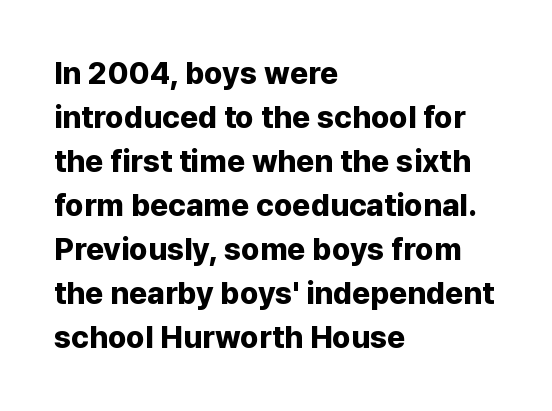
The image shows 31 px bold sans-serif type, upright; set left-aligned, normal line spacing (1.42x), normal letter spacing, not underlined; low stroke contrast and a medium x-height.
